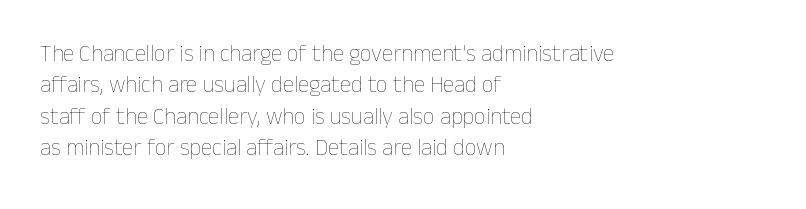
One glance says typical: line gaps are just what's usual. What stands out about the letter spacing? Nothing — it is the standard amount. This reads as an unemphasized weight, regular at the heaviest. The text block is weighted toward the left margin, trailing off unevenly rightward. Descender tails drop into unmarked territory. The specimen reads as upright at a glance.
